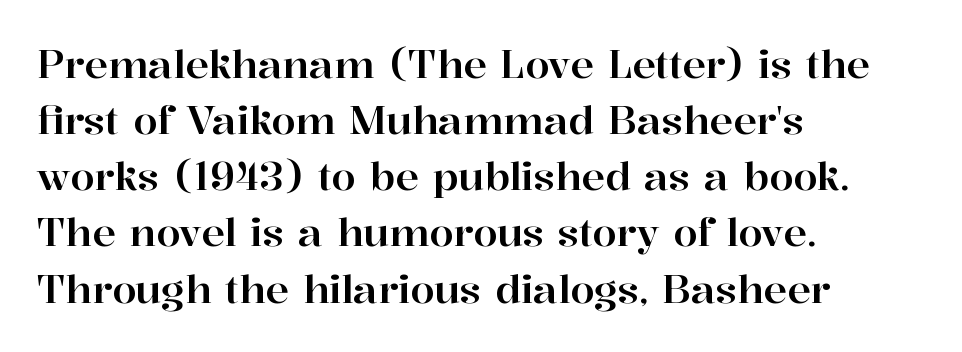
Q: Is the text italic (slanted)? A: No, it is upright.
Q: Is the typeface a serif or a sans-serif typeface? A: Serif.
Q: Is the text underlined? A: No.
Q: How is the paragraph aligned? A: Left-aligned.
Q: Is the spacing between letters normal or unusually wide? A: Normal.
Q: Is the spacing between lines tight, normal or loose? A: Normal.
Q: Width (condensed, normal, or wide)? A: Normal.
Q: Stroke contrast? A: High.
Q: x-height? A: Medium.
Q: Monospaced? A: No.
